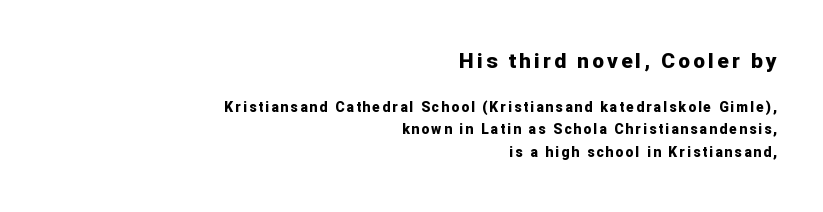
Posture: upright roman. The rendering anchors every line to the right-hand side. Strokes here are thick enough to call this a true bold. Does the bottom block carry the larger type? No, the top block does. Reading down the column, the eye jumps a familiar distance to each next line. Descenders hang freely into open space.
